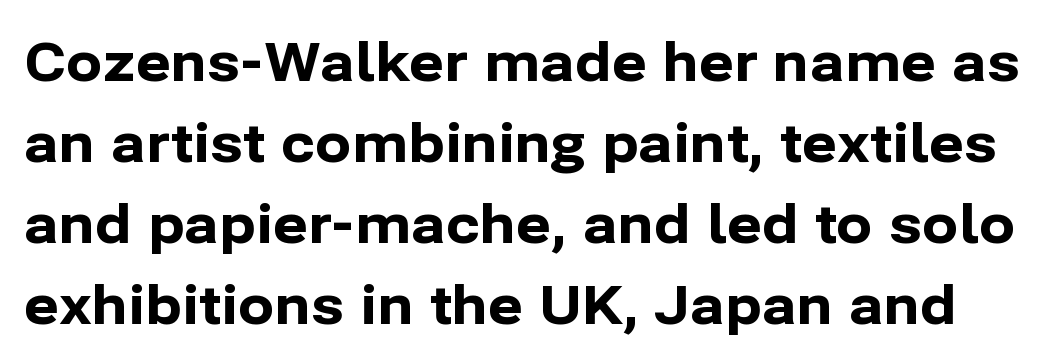
Q: Is the text bold? A: Yes.
Q: Is the text italic (slanted)? A: No, it is upright.
Q: Is the typeface a serif or a sans-serif typeface? A: Sans-serif.
Q: Is the text underlined? A: No.
Q: Is the spacing between letters normal or unusually wide? A: Normal.
Q: Is the spacing between lines tight, normal or loose? A: Normal.
Q: Width (condensed, normal, or wide)? A: Normal.
Q: Stroke contrast? A: Low.
Q: x-height? A: Medium.
Q: Monospaced? A: No.
